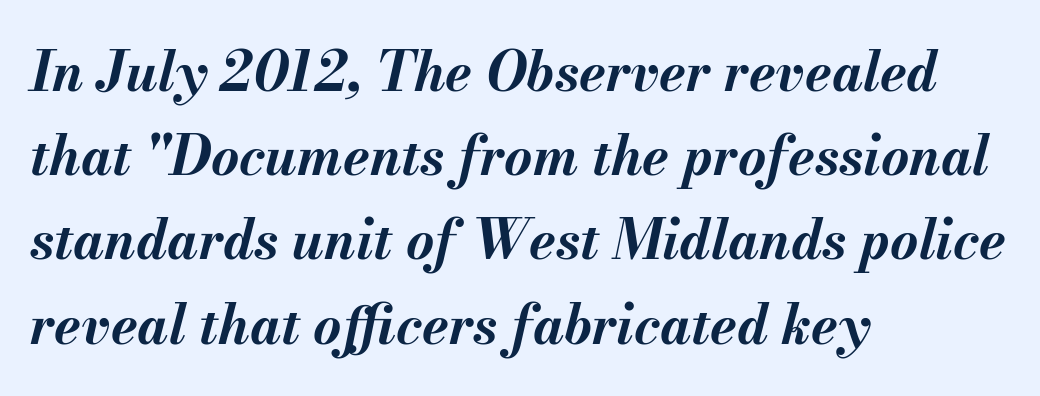
Heavy-handed strokes throughout: this text is bold. The gaps between neighbouring characters are ordinary and unremarkable. Every row of glyphs begins at an identical x-position on the left. Character widths vary here, with narrow letters taking less room than wide ones. These lines were composed using italics.
